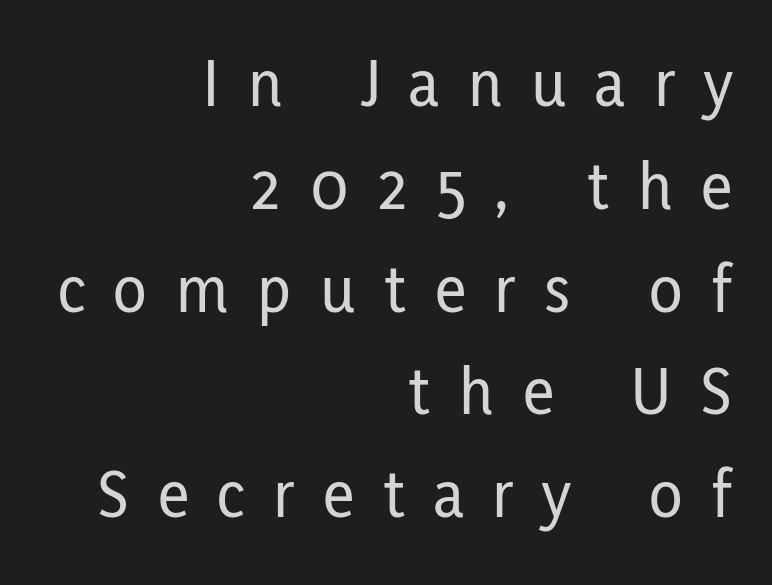
The image shows 69 px condensed sans-serif type, upright; set right-aligned, normal line spacing (1.49x), unusually wide letter spacing (+0.42 em), not underlined; low stroke contrast and a medium x-height.
